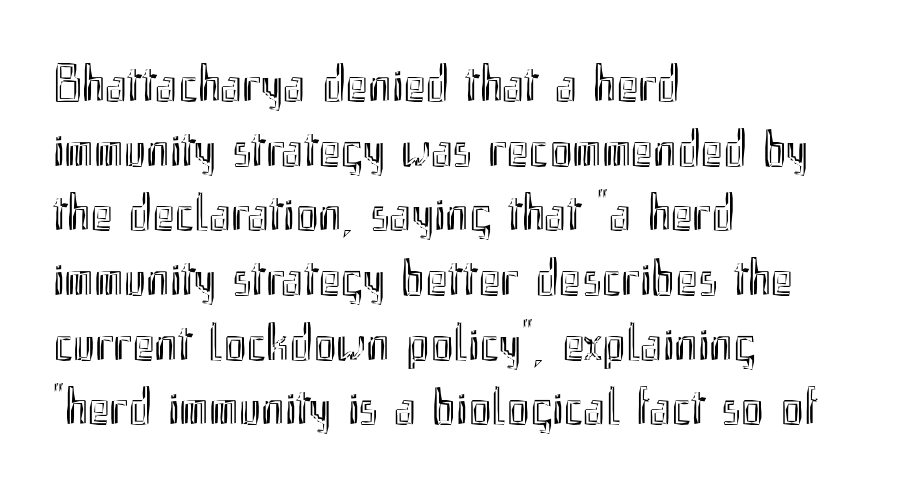
Q: Is the text italic (slanted)? A: No, it is upright.
Q: Is the text underlined? A: No.
Q: How is the paragraph aligned? A: Left-aligned.
Q: Is the spacing between letters normal or unusually wide? A: Normal.
Q: Width (condensed, normal, or wide)? A: Condensed.
Q: x-height? A: Small.
Q: Monospaced? A: No.
